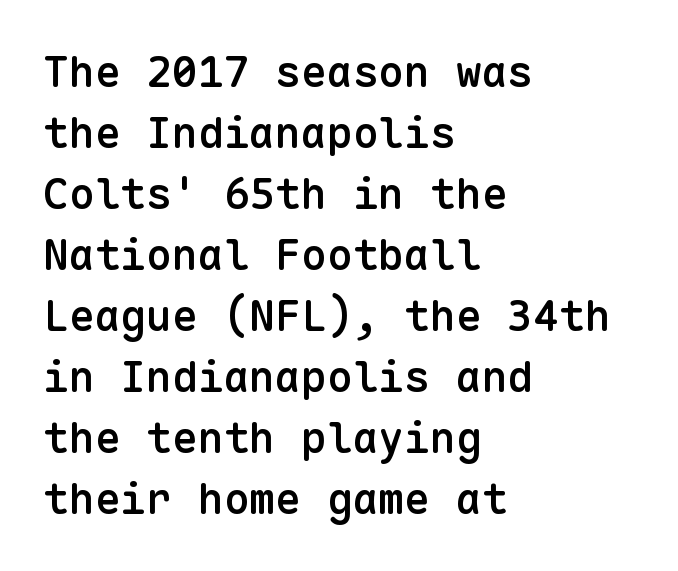
{"serif": "no", "italic": "no", "bold": "semi", "weight": "semibold", "width": "normal", "stroke_contrast": "low", "x_height": "medium", "monospaced": "yes", "underline": "no", "align": "left", "line_spacing": "normal", "line_spacing_ratio": 1.42, "letter_spacing": "normal", "letter_spacing_em": 0.0, "glyph_px": 43}
